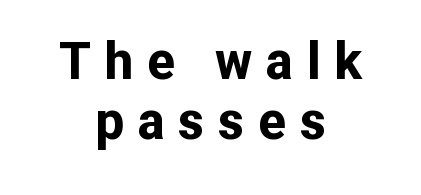
The image shows 51 px bold sans-serif type, upright; set centered, line spacing 1.18x, unusually wide letter spacing (+0.27 em), not underlined; low stroke contrast and a medium x-height.
